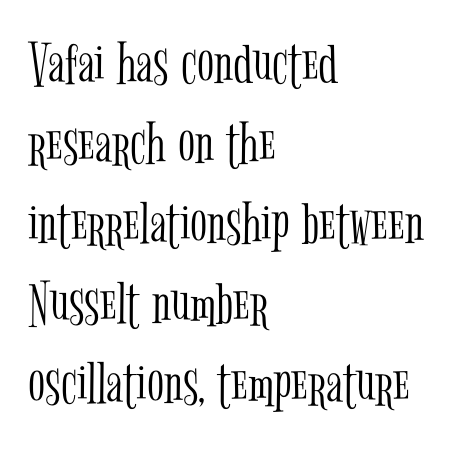
Baseline-to-baseline distance is the conventional proportion of letter height. Each letter keeps its own natural width here, so spacing adapts to shape. The horizontal fit of the characters is conventional and even. The strip under each line holds only bare page. Horizontal alignment here is leftward, the default for most running prose. Does the lettering tilt? It doesn't — this is upright.
